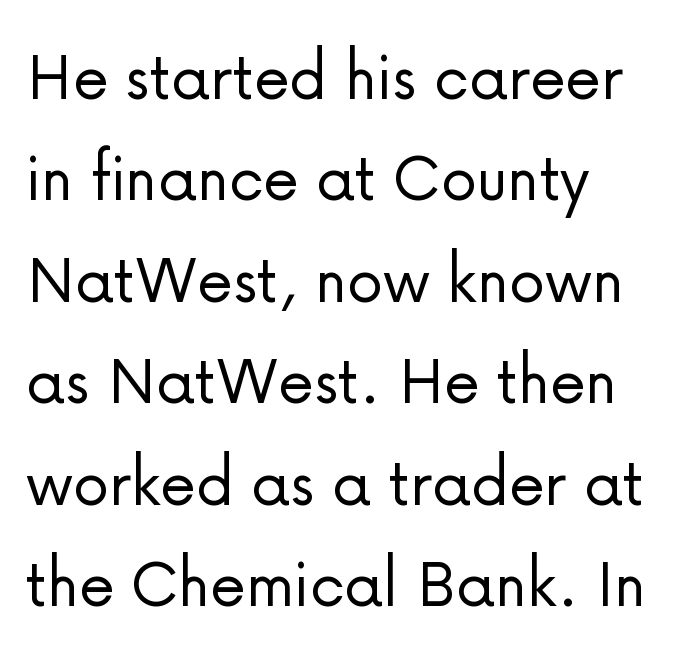
The image shows 73 px light sans-serif type, upright; set left-aligned, normal line spacing (1.39x), normal letter spacing, not underlined; low stroke contrast and a medium x-height.
